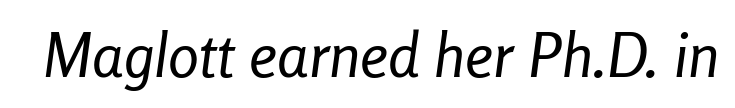
{"italic": "yes", "lean": "right", "slant_degrees": 8, "bold": "no", "weight": "regular", "width": "condensed", "stroke_contrast": "low", "x_height": "medium", "monospaced": "no", "underline": "no", "letter_spacing": "normal", "letter_spacing_em": 0.0, "glyph_px": 62}
